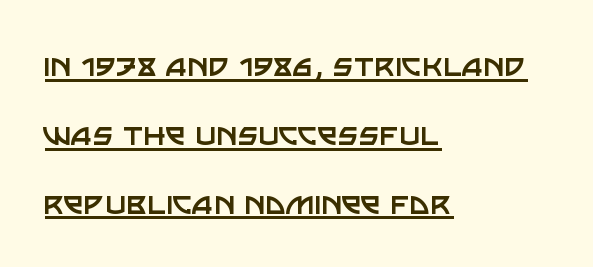
Q: Is the text bold? A: No.
Q: Is the text italic (slanted)? A: No, it is upright.
Q: Is the typeface a serif or a sans-serif typeface? A: Sans-serif.
Q: Is the text underlined? A: Yes.
Q: How is the paragraph aligned? A: Left-aligned.
Q: Is the spacing between letters normal or unusually wide? A: Normal.
Q: Is the spacing between lines tight, normal or loose? A: Loose.
Q: Width (condensed, normal, or wide)? A: Normal.
Q: Stroke contrast? A: Low.
Q: x-height? A: Large.
Q: Monospaced? A: No.
